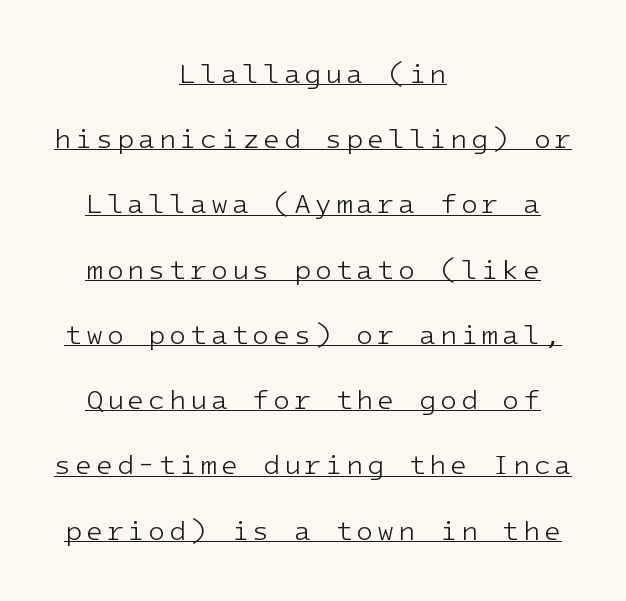
The image shows 28 px light sans-serif type, upright, monospaced; set centered, loose line spacing (2.33x), underlined; low stroke contrast and a medium x-height.
